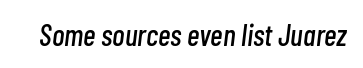
The image shows 30 px condensed type, italic (leaning right); set normal letter spacing, not underlined; low stroke contrast and a medium x-height.
